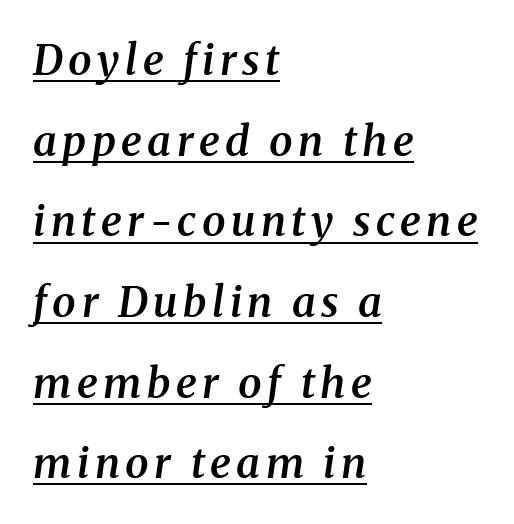
The image shows 42 px semibold serif type, italic (leaning right); set left-aligned, loose line spacing (1.92x), underlined; medium stroke contrast and a medium x-height.
